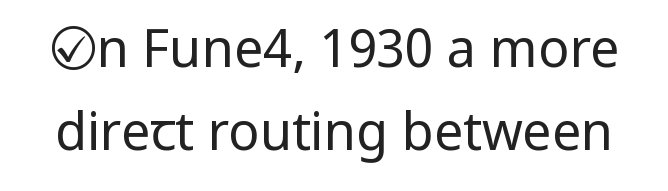
The image shows 52 px regular-weight, condensed sans-serif type, upright; set normal line spacing (1.59x), normal letter spacing, not underlined; low stroke contrast and a large x-height.
